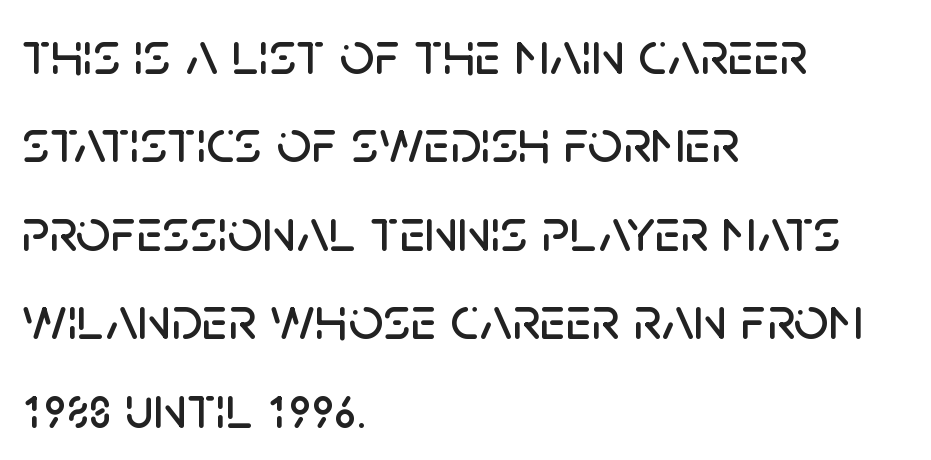
Short note: letters normally spaced. Each line starts at the same left margin while the right side varies. What's the leading like? Ordinary, nothing unusual. You could not count columns in this text — the font is proportionally spaced. Each letter's strokes conclude bluntly, with no projecting serifs.
